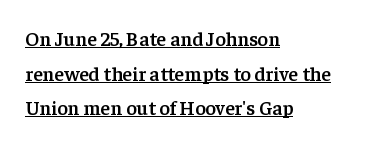
When letters stand straight like this, we call the style roman or upright. Casual observation: everything's shoved over to the left. Underlining? Definitely there. Between one letter and the next there's only the usual sliver of space.
